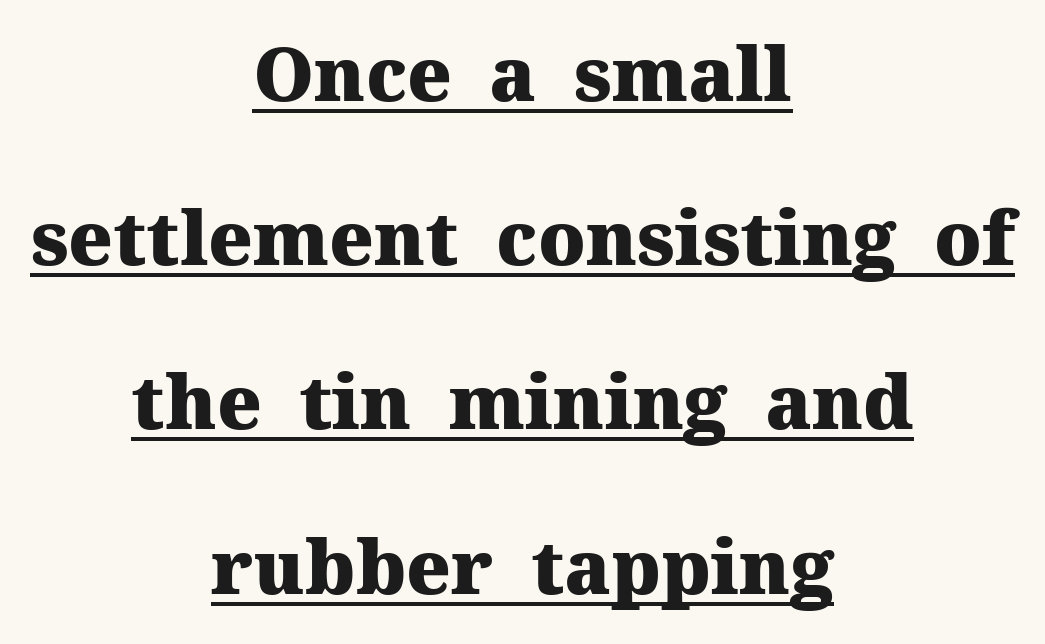
The image shows 75 px heavy serif type, upright; set centered, loose line spacing (2.19x), normal letter spacing, underlined; medium stroke contrast and a medium x-height.
